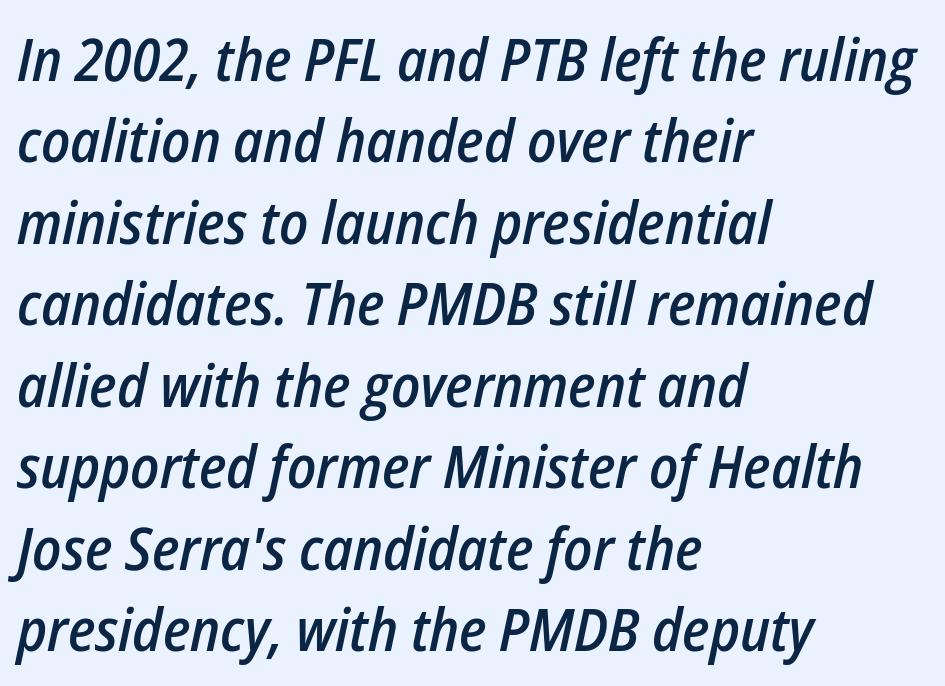
Does the weight exceed regular? Yes, but only to semibold. Which margin do the lines hug? The left one — the right edge is uneven. The space between consecutive lines is moderate. Honestly, there is no underline to notice here at all.
